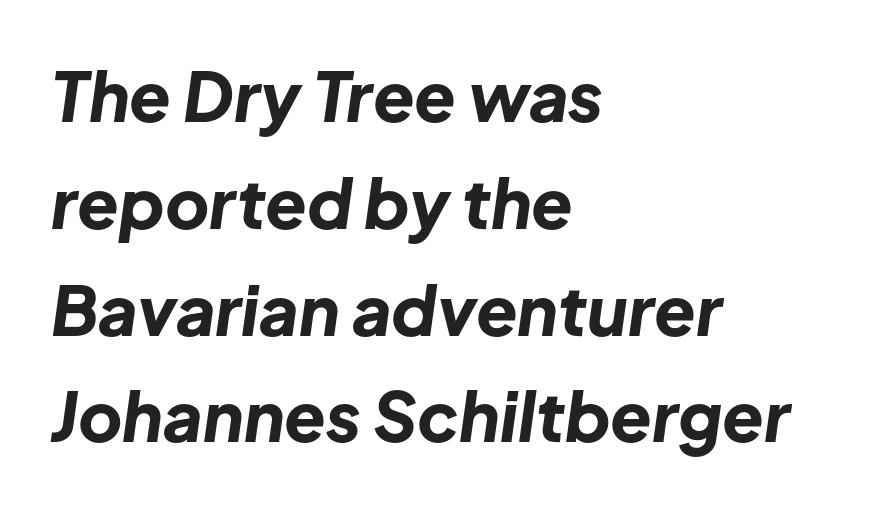
The image shows 68 px bold type, italic (leaning right); set left-aligned, normal line spacing (1.57x), normal letter spacing, not underlined; low stroke contrast and a medium x-height.
